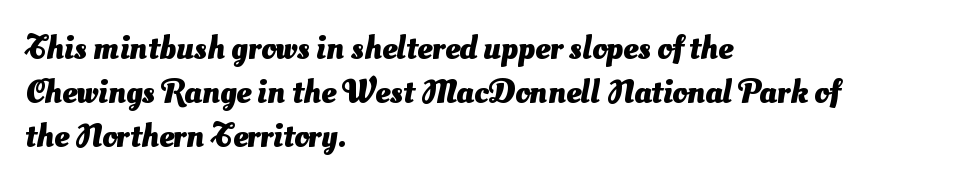
Q: Is the text bold? A: Yes.
Q: Is the typeface a serif or a sans-serif typeface? A: Sans-serif.
Q: Is the text underlined? A: No.
Q: How is the paragraph aligned? A: Left-aligned.
Q: Is the spacing between letters normal or unusually wide? A: Normal.
Q: Is the spacing between lines tight, normal or loose? A: Normal.
Q: Width (condensed, normal, or wide)? A: Normal.
Q: Stroke contrast? A: Medium.
Q: x-height? A: Small.
Q: Monospaced? A: No.
